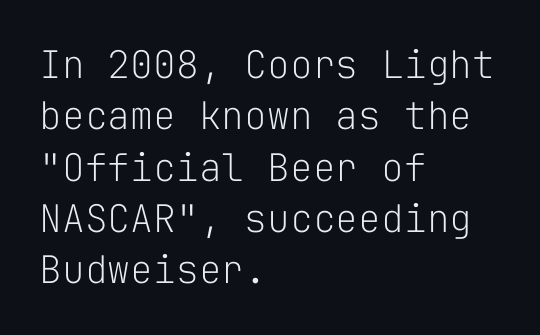
The image shows 38 px light sans-serif type, upright, monospaced; set left-aligned, normal line spacing (1.35x), normal letter spacing, not underlined; low stroke contrast and a medium x-height.
